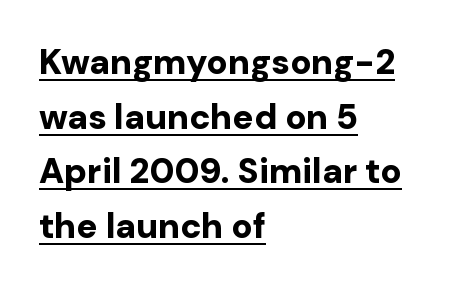
The image shows 35 px bold sans-serif type, upright; set left-aligned, normal line spacing (1.56x), normal letter spacing, underlined; low stroke contrast and a medium x-height.
